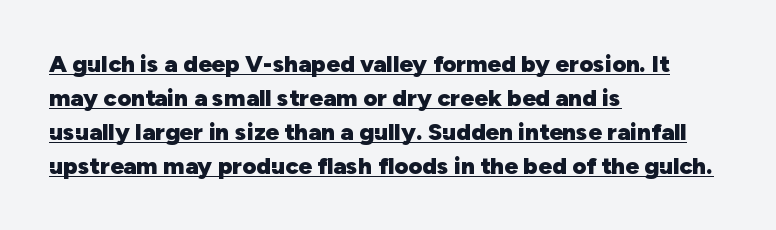
The paragraph shown leans on its left margin. Chunky letters — that's bold for sure. Posture: straight, roman, zero tilt. The rendering uses the underline text-decoration. Honestly, the row spacing looks completely unremarkable.
